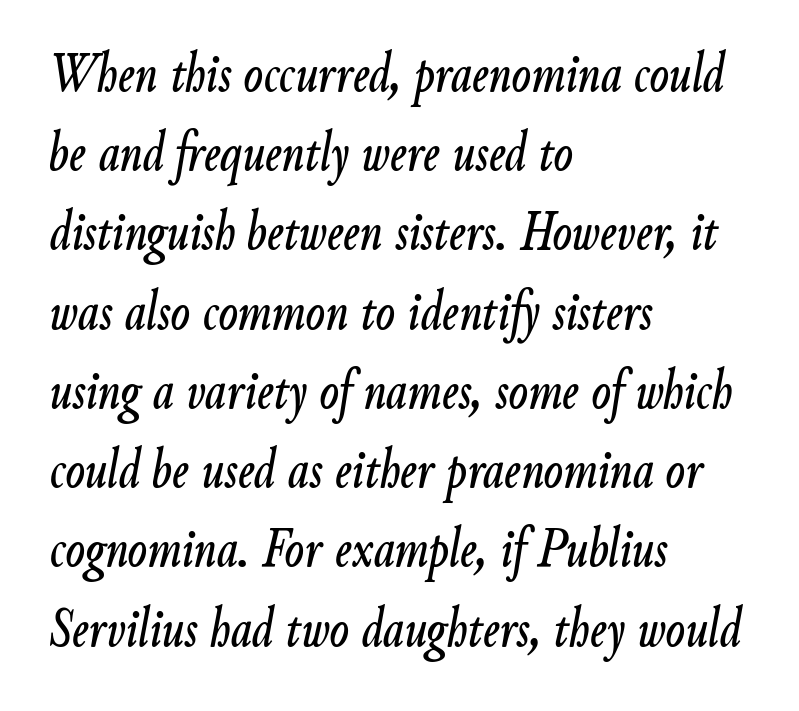
The image shows 57 px condensed type, italic (leaning right); set left-aligned, normal line spacing (1.39x), normal letter spacing, not underlined; low stroke contrast and a small x-height.
